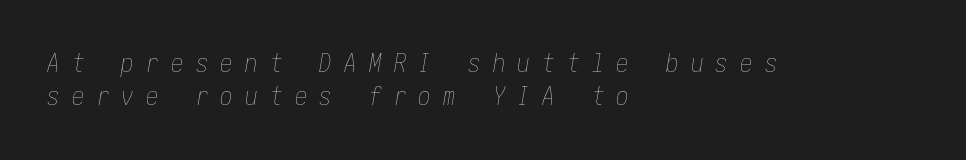
Q: Is the text bold? A: No.
Q: Is the text italic (slanted)? A: Yes, it leans right by about 10 degrees.
Q: Is the text underlined? A: No.
Q: How is the paragraph aligned? A: Left-aligned.
Q: Is the spacing between letters normal or unusually wide? A: Unusually wide.
Q: Is the spacing between lines tight, normal or loose? A: Normal.
